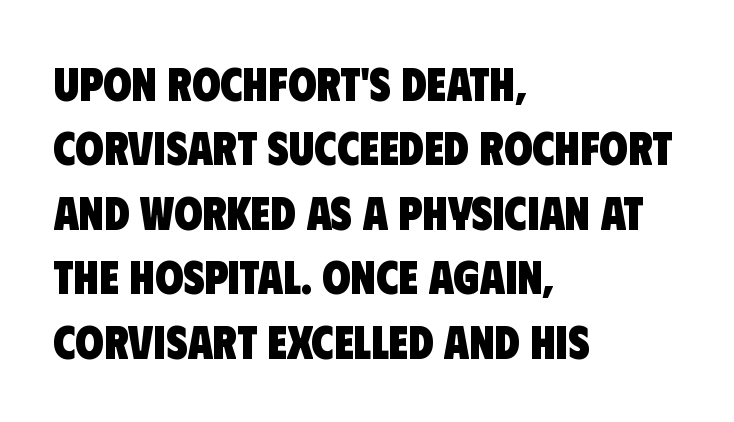
{"serif": "no", "bold": "yes", "weight": "heavy", "width": "condensed", "stroke_contrast": "low", "x_height": "large", "monospaced": "no", "underline": "no", "align": "left", "line_spacing": "normal", "line_spacing_ratio": 1.4, "letter_spacing": "normal", "letter_spacing_em": 0.0, "glyph_px": 46}
